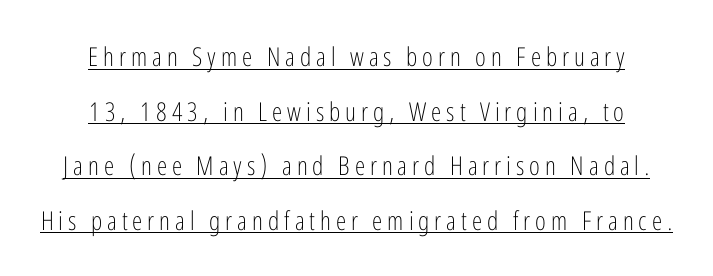
{"italic": "no", "bold": "no", "underline": "yes", "align": "center", "line_spacing": "loose", "line_spacing_ratio": 2.1, "glyph_px": 26}
